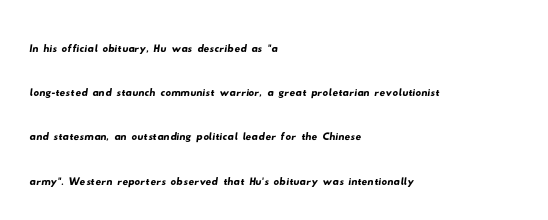
The specimen omits any rule beneath the text block's lines. Inter-character spacing is left at the font's built-in metrics. The glyphs in this specimen are sans serif. Looks like regular typesetting: each glyph gets only the width it needs. Which margin do the lines hug? The left one — the right edge is uneven. The leading is moderate, giving the passage an even texture.
